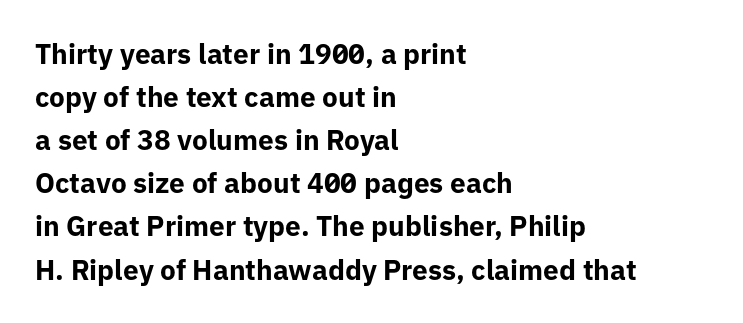
Each new line begins a customary step beneath the previous one. The rendering uses natural spacing where letterforms have individual widths. The axis of the letterforms is exactly vertical. The letters are bold, with thick, heavy strokes.
